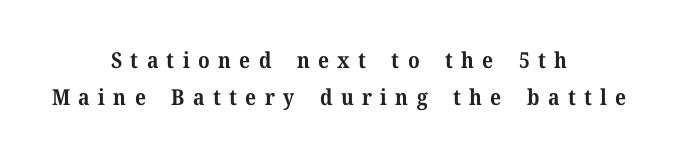
The image shows 22 px bold type, upright; set centered, normal line spacing (1.66x), unusually wide letter spacing (+0.38 em), not underlined.
